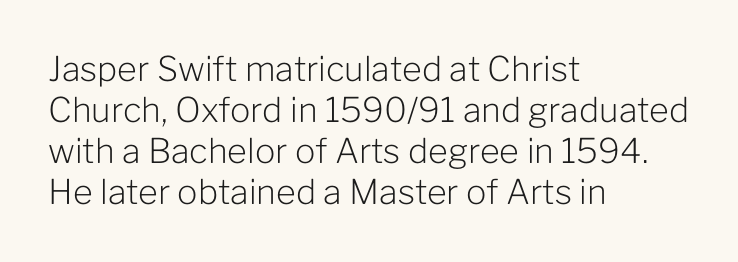
The image shows 34 px light sans-serif type, upright; set left-aligned, line spacing 1.21x, normal letter spacing, not underlined; low stroke contrast and a medium x-height.
